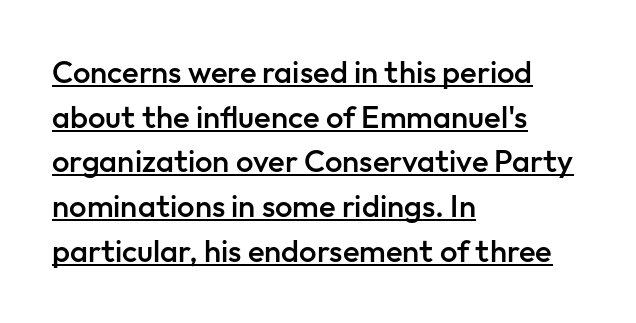
Weight check: semibold — heavier than regular, not quite bold. The typography opts for an upright posture over an oblique one. The glyphs in this specimen are sans serif. Regarding leading, the lines here are spaced in the standard way.
